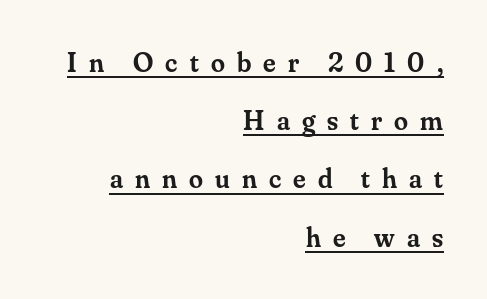
This sample trades compactness for vertical openness between lines. Caption: semibold face, moderately heavy strokes. You can tell from the footed stems that serif type was used. The rendering anchors every line to the right-hand side. Someone cranked the tracking dial way up on this one. Spacing verdict: proportional, widths tailored to each character.
